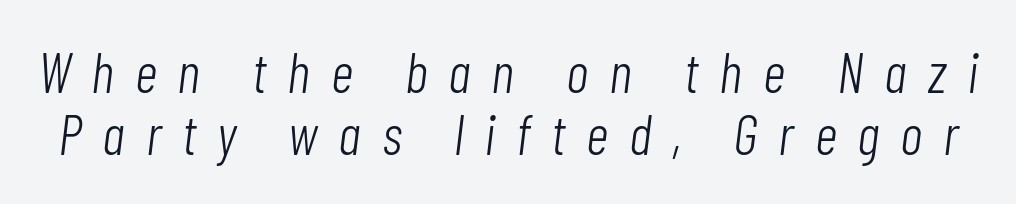
Cramped leading. Heft: none added — not bold. Here the designer chose a conventional face with non-uniform glyph widths. Every character sits at an angle, as italics do. Loose tracking; the words dissolve into strings of separated letters.
